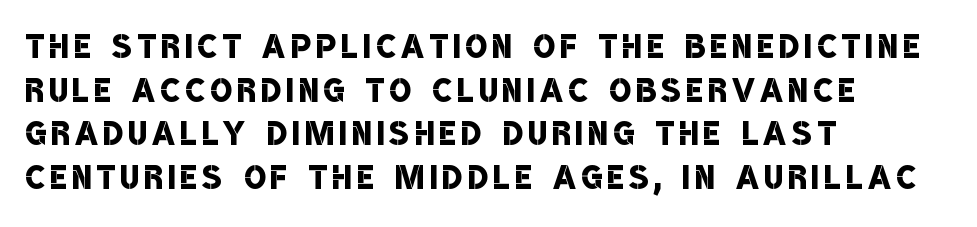
The image shows 45 px semibold, condensed sans-serif type; set left-aligned, tight line spacing (0.97x), not underlined; low stroke contrast and a large x-height.
